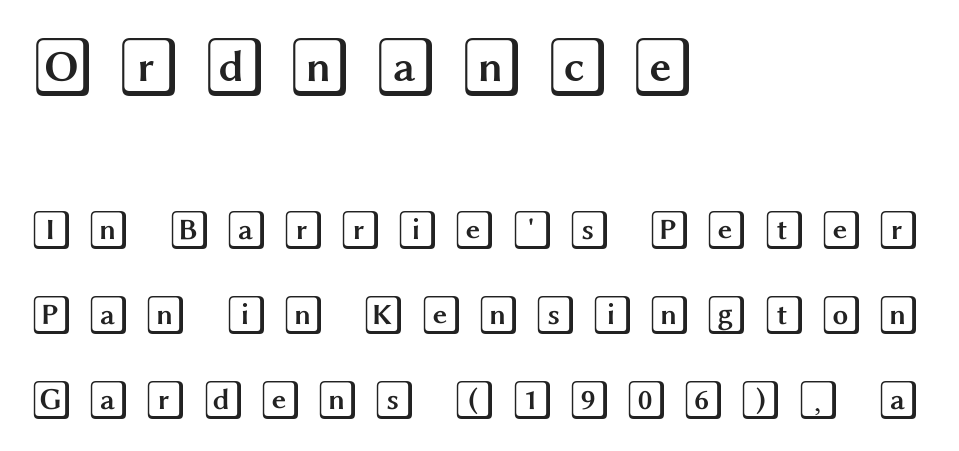
{"italic": "no", "width": "wide", "x_height": "large", "underline": "no", "align": "left", "line_spacing": "loose", "line_spacing_ratio": 2.13, "letter_spacing": "wide", "letter_spacing_em": 0.33, "larger_block": "first", "size_ratio": 1.5, "glyph_px": 60}
